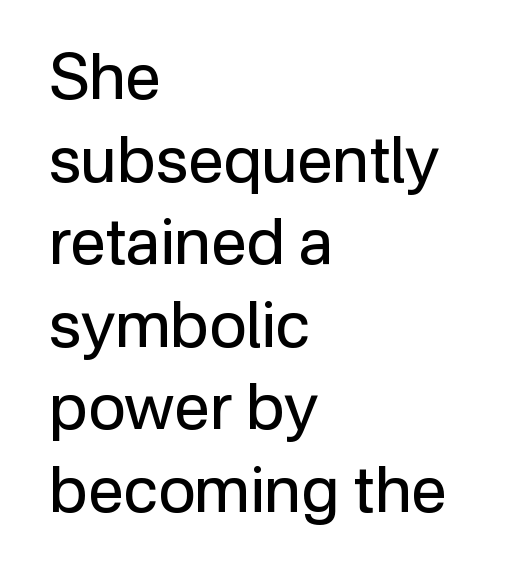
Q: Is the text bold? A: No.
Q: Is the text italic (slanted)? A: No, it is upright.
Q: Is the typeface a serif or a sans-serif typeface? A: Sans-serif.
Q: Is the text underlined? A: No.
Q: How is the paragraph aligned? A: Left-aligned.
Q: Is the spacing between letters normal or unusually wide? A: Normal.
Q: Is the spacing between lines tight, normal or loose? A: Normal.
Q: Width (condensed, normal, or wide)? A: Normal.
Q: Stroke contrast? A: Low.
Q: x-height? A: Medium.
Q: Monospaced? A: No.
